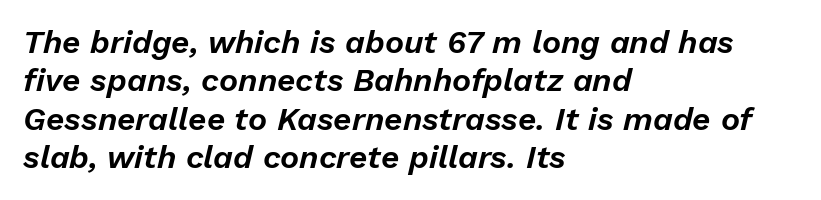
The image shows 32 px text type, italic (leaning right); set left-aligned, line spacing 1.2x, normal letter spacing, not underlined; low stroke contrast and a medium x-height.
